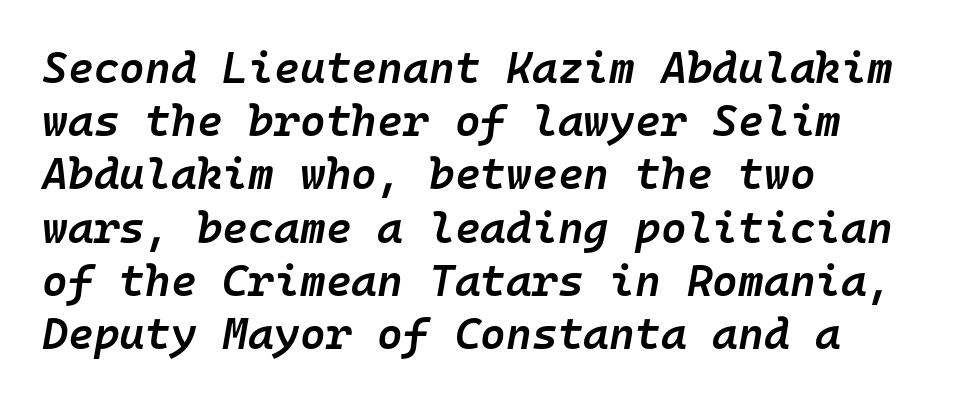
{"italic": "yes", "lean": "right", "slant_degrees": 10, "bold": "semi", "weight": "semibold", "width": "normal", "stroke_contrast": "low", "x_height": "medium", "monospaced": "yes", "underline": "no", "align": "left", "line_spacing_ratio": 1.21, "letter_spacing": "normal", "letter_spacing_em": 0.0, "glyph_px": 44}
